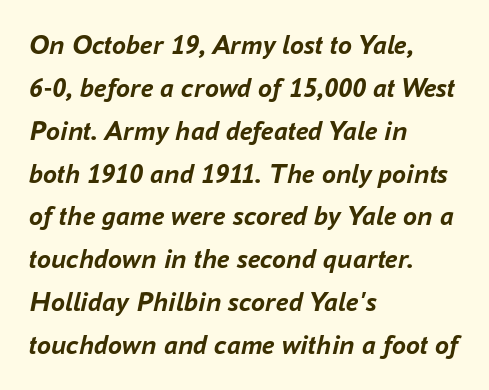
{"italic": "yes", "lean": "right", "slant_degrees": 16, "bold": "yes", "weight": "semibold", "width": "normal", "stroke_contrast": "low", "x_height": "medium", "monospaced": "no", "underline": "no", "align": "left", "line_spacing": "normal", "line_spacing_ratio": 1.53, "letter_spacing": "normal", "letter_spacing_em": 0.0, "glyph_px": 28}
